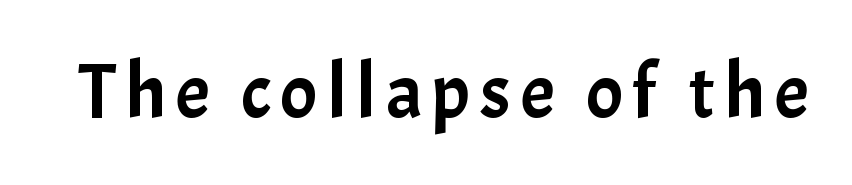
{"serif": "no", "italic": "no", "width": "normal", "stroke_contrast": "low", "x_height": "medium", "monospaced": "no", "underline": "no", "glyph_px": 78}
